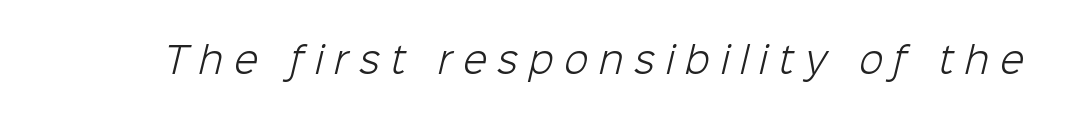
Q: Is the text bold? A: No.
Q: Is the typeface a serif or a sans-serif typeface? A: Sans-serif.
Q: Is the text underlined? A: No.
Q: Is the spacing between letters normal or unusually wide? A: Unusually wide.
Q: Width (condensed, normal, or wide)? A: Normal.
Q: Stroke contrast? A: Low.
Q: x-height? A: Medium.
Q: Monospaced? A: No.
